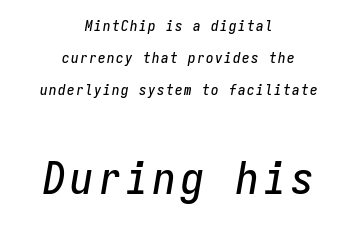
The image shows 46 px condensed type, italic (leaning right), monospaced; set centered, loose line spacing (2.14x), not underlined; the second (bottom) block is 3.07x larger; low stroke contrast and a medium x-height.
